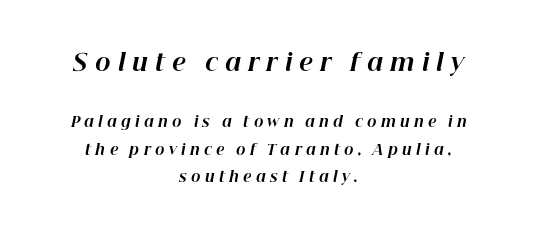
Reading top to bottom, the characters get smaller at the block break. Underlining? Definitely not there. Whoever set this chose breathing room over compactness in the vertical rhythm. The rendering uses a bold face; every stroke is thick and dark.
